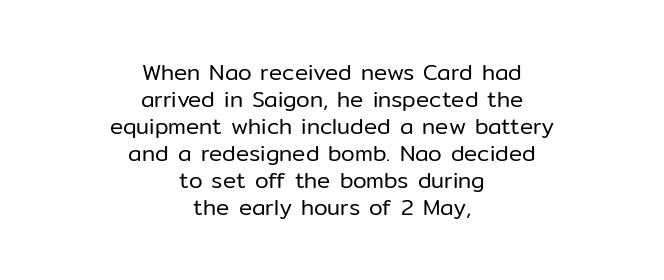
{"italic": "no", "bold": "no", "underline": "no", "align": "center", "line_spacing_ratio": 1.23, "letter_spacing": "normal", "letter_spacing_em": 0.0, "glyph_px": 22}
